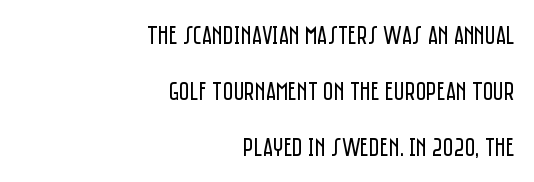
The image shows 26 px text type, upright; set right-aligned, loose line spacing (2.16x), normal letter spacing, not underlined.
